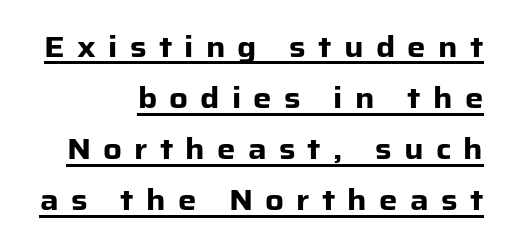
{"serif": "no", "italic": "no", "bold": "yes", "weight": "heavy", "width": "normal", "stroke_contrast": "low", "x_height": "medium", "monospaced": "no", "underline": "yes", "align": "right", "line_spacing_ratio": 1.76, "letter_spacing": "wide", "letter_spacing_em": 0.42, "glyph_px": 29}
